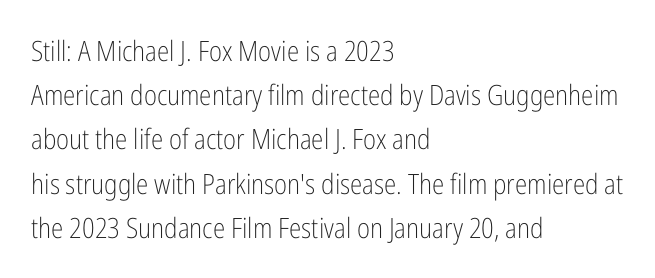
You could call the tracking neutral — neither tight nor loose. The typography opts for an upright posture over an oblique one. Think of a printed novel: that variable character pitch is what you see here. Classification — sans serif. The compositor pushed each line to the left boundary.
